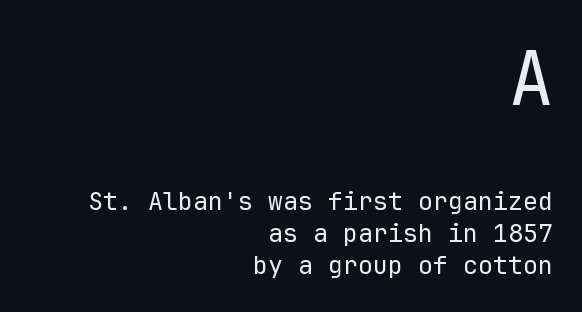
The image shows 74 px regular-weight sans-serif type, upright, monospaced; set right-aligned, normal line spacing (1.29x), normal letter spacing, not underlined; the first (top) block is 2.96x larger; low stroke contrast and a medium x-height.
